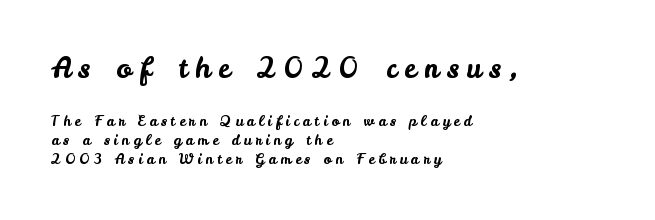
{"serif": "no", "width": "normal", "stroke_contrast": "low", "x_height": "small", "monospaced": "no", "underline": "no", "align": "left", "line_spacing": "normal", "line_spacing_ratio": 1.37, "letter_spacing": "wide", "letter_spacing_em": 0.28, "larger_block": "first", "size_ratio": 2.0, "glyph_px": 28}
